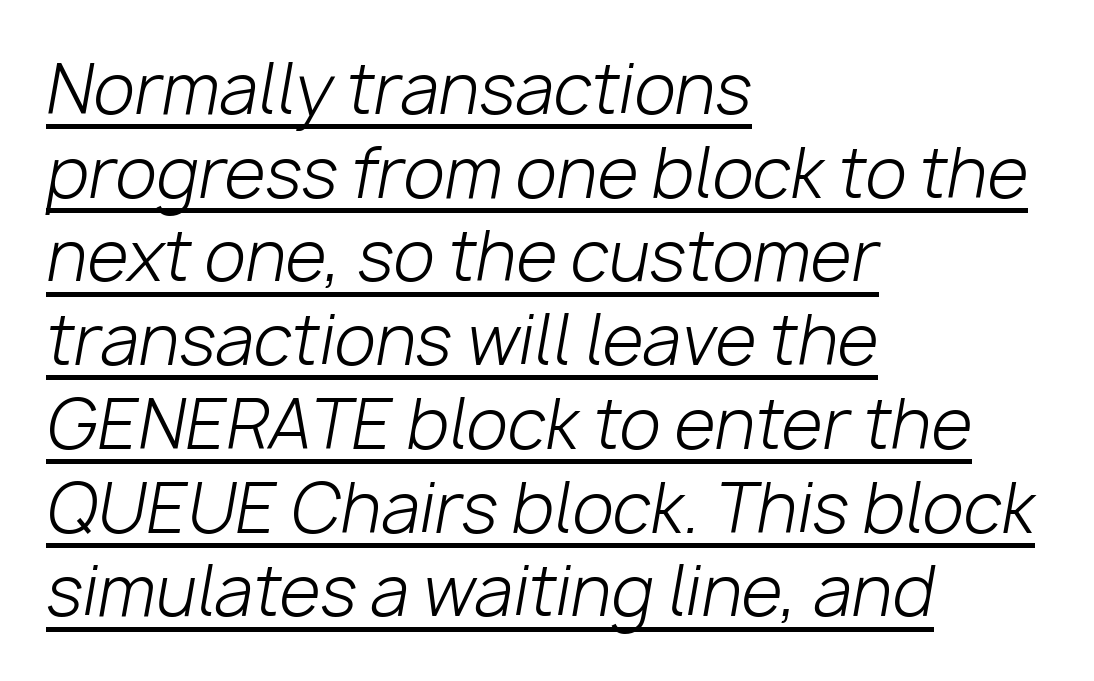
Stem width sits at or under what a default text font uses. These lines are rendered in a variable-pitch font. These lines keep a tight, regular rhythm from letter to letter. Teacher's note: observe the even left margin — that is flush-left alignment.
